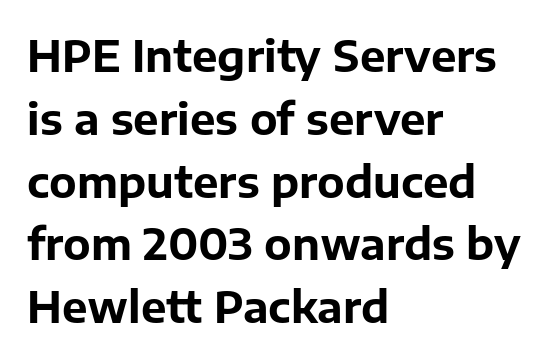
Q: Is the text bold? A: Yes.
Q: Is the text italic (slanted)? A: No, it is upright.
Q: Is the typeface a serif or a sans-serif typeface? A: Sans-serif.
Q: Is the text underlined? A: No.
Q: How is the paragraph aligned? A: Left-aligned.
Q: Is the spacing between letters normal or unusually wide? A: Normal.
Q: Is the spacing between lines tight, normal or loose? A: Normal.
Q: Width (condensed, normal, or wide)? A: Normal.
Q: Stroke contrast? A: Low.
Q: x-height? A: Medium.
Q: Monospaced? A: No.
